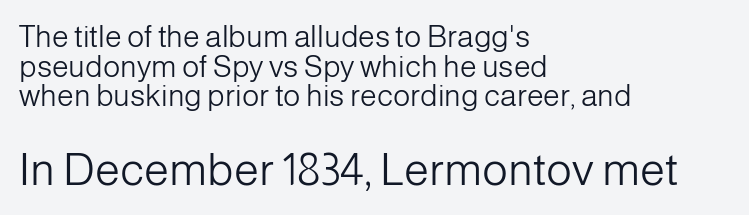
Larger block? The one below; the one above is distinctly smaller. Bold? No — there's no thickening of the strokes. This is roman type, the default non-slanted kind. No feet cap the strokes, marking this as sans-serif type. Rule under the text: the space is simply empty. The passage shown is typed in a proportional face where columns would drift.
